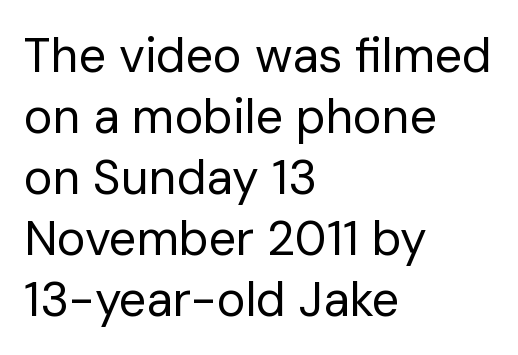
The image shows 48 px regular-weight sans-serif type, upright; set left-aligned, normal line spacing (1.27x), normal letter spacing, not underlined; low stroke contrast and a medium x-height.
